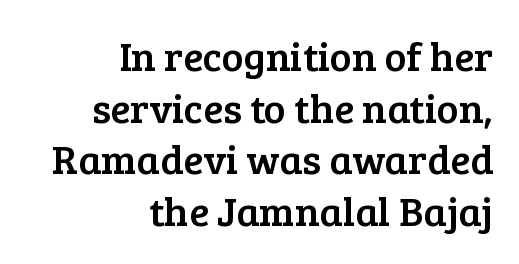
Glance below the letters and you will spot only blank space. Evenly set lines give the paragraph a standard silhouette. Tall strokes in this sample are plumb rather than angled. Serifs: yes, visible at the terminals of the letterforms.
